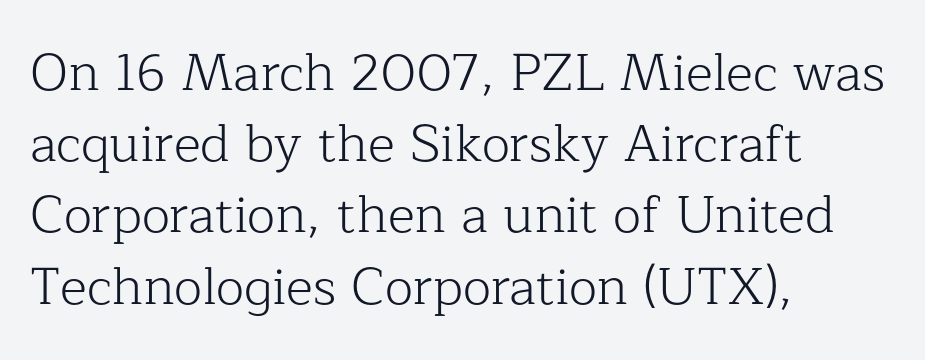
Standard letterfit; no display-style spreading of the glyphs. The strip under each line holds only bare page. Note: serifs present on the glyphs. The typography opts for an upright posture over an oblique one. Caption: multi-line text, flush left, ragged right.
